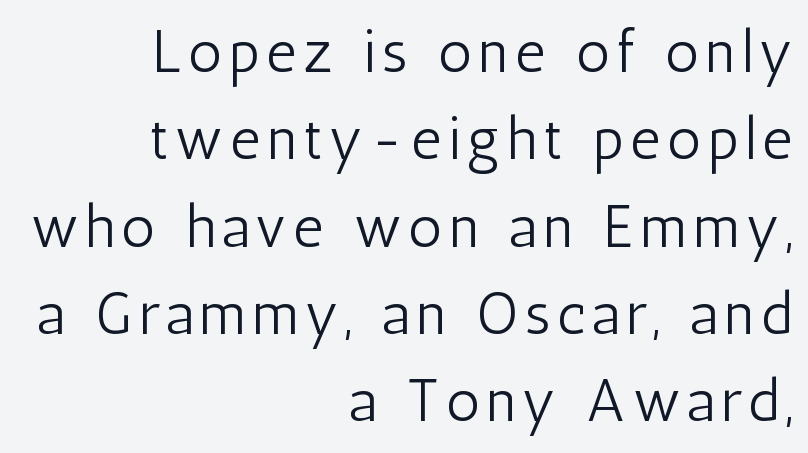
Q: Is the text bold? A: No.
Q: Is the text italic (slanted)? A: No, it is upright.
Q: Is the typeface a serif or a sans-serif typeface? A: Sans-serif.
Q: Is the text underlined? A: No.
Q: How is the paragraph aligned? A: Right-aligned.
Q: Is the spacing between lines tight, normal or loose? A: Normal.
Q: Width (condensed, normal, or wide)? A: Condensed.
Q: Stroke contrast? A: Low.
Q: x-height? A: Medium.
Q: Monospaced? A: No.
